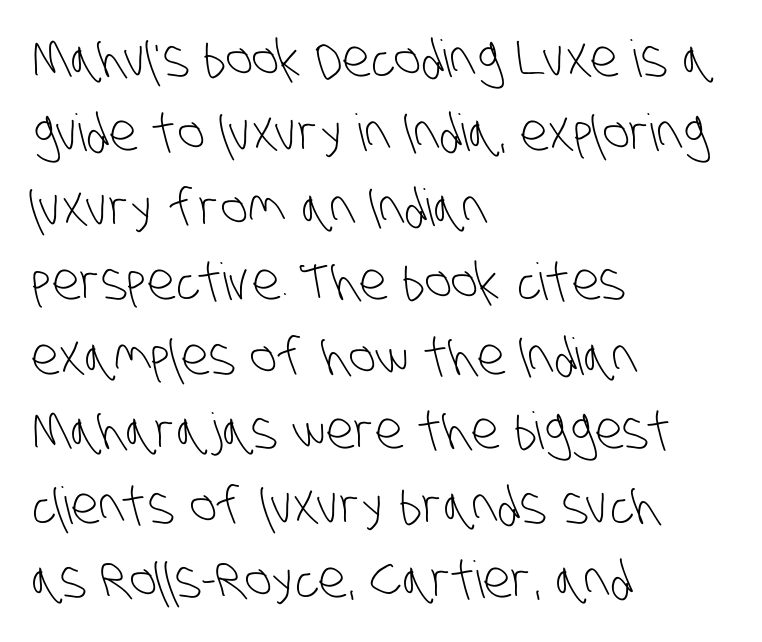
{"serif": "no", "bold": "no", "weight": "light", "width": "condensed", "stroke_contrast": "low", "x_height": "large", "monospaced": "no", "underline": "no", "align": "left", "line_spacing": "normal", "line_spacing_ratio": 1.46, "letter_spacing": "normal", "letter_spacing_em": 0.0, "glyph_px": 51}
